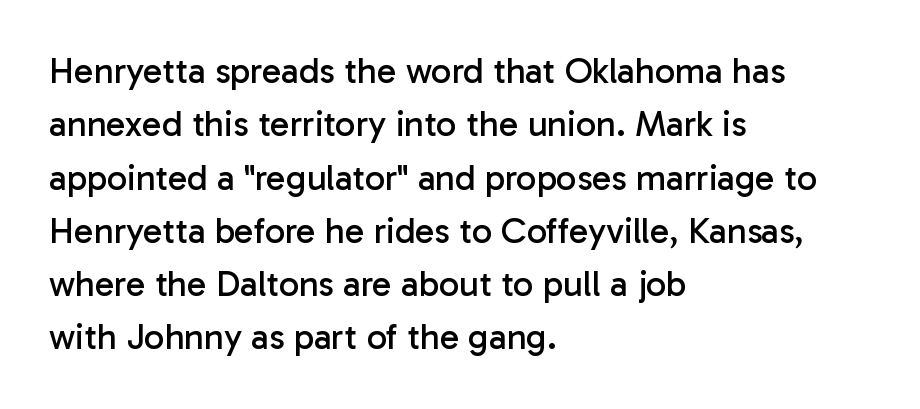
The font's upright variant was chosen for this text. Varying glyph widths throughout — classic text-font behaviour. Horizontal bands of white between lines are of average thickness. Does extra space separate the letters? No, they use regular spacing. Font category for this specimen: sans-serif. Leftover space on each line is placed entirely after the last word.
